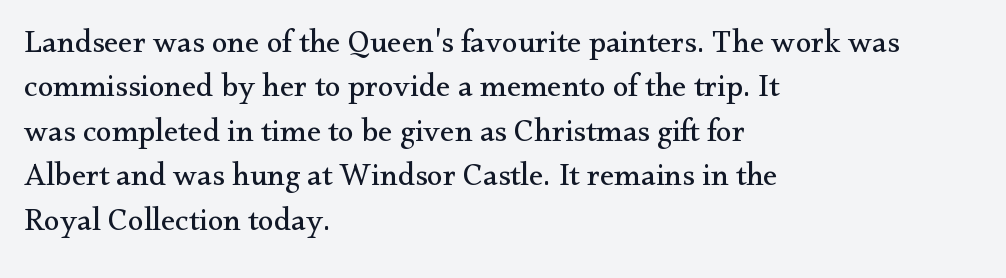
The image shows 32 px regular-weight serif type, upright; set left-aligned, normal line spacing (1.39x), normal letter spacing, not underlined; medium stroke contrast and a small x-height.
